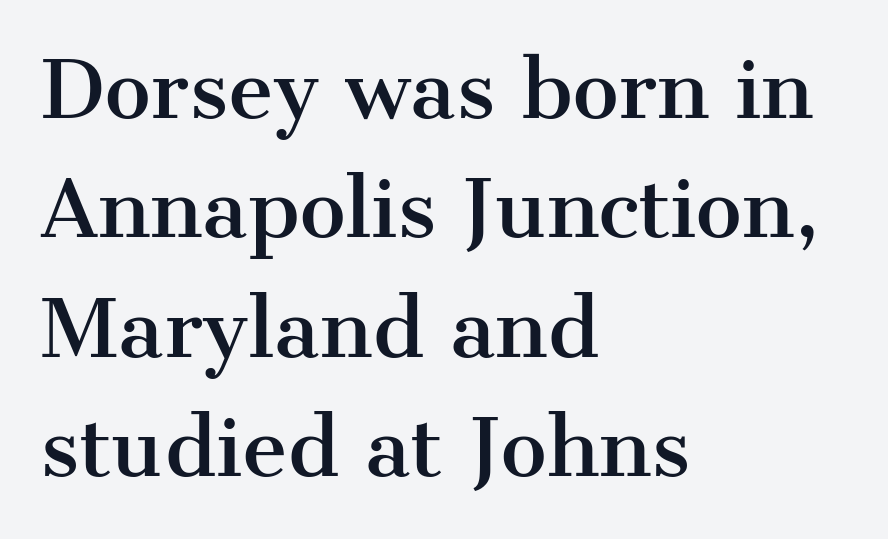
The space directly below the letters is spotless. These lines are composed in type with serifs. Posture: vertical. The lines sit at an ordinary, default distance from one another. These lines are rendered in a variable-pitch font.
